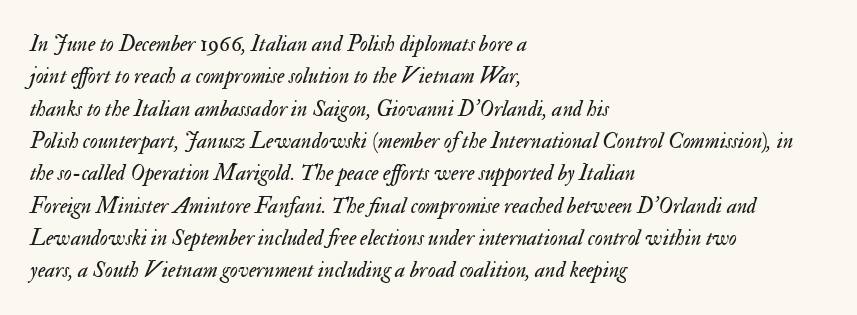
{"italic": "yes", "lean": "right", "slant_degrees": 17, "bold": "no", "underline": "no", "align": "left", "line_spacing": "normal", "line_spacing_ratio": 1.47, "letter_spacing": "normal", "letter_spacing_em": 0.0, "glyph_px": 22}
